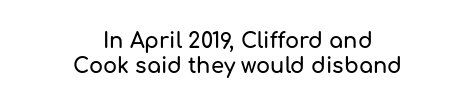
{"italic": "no", "underline": "no", "align": "center", "line_spacing_ratio": 1.19, "letter_spacing": "normal", "letter_spacing_em": 0.0, "glyph_px": 21}
